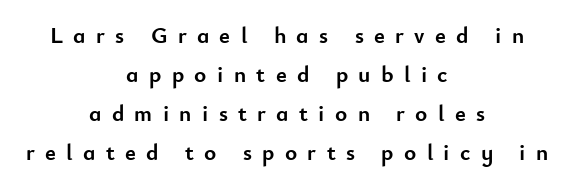
{"italic": "no", "bold": "yes", "underline": "no", "align": "center", "line_spacing": "normal", "line_spacing_ratio": 1.7, "letter_spacing": "wide", "letter_spacing_em": 0.45, "glyph_px": 23}
